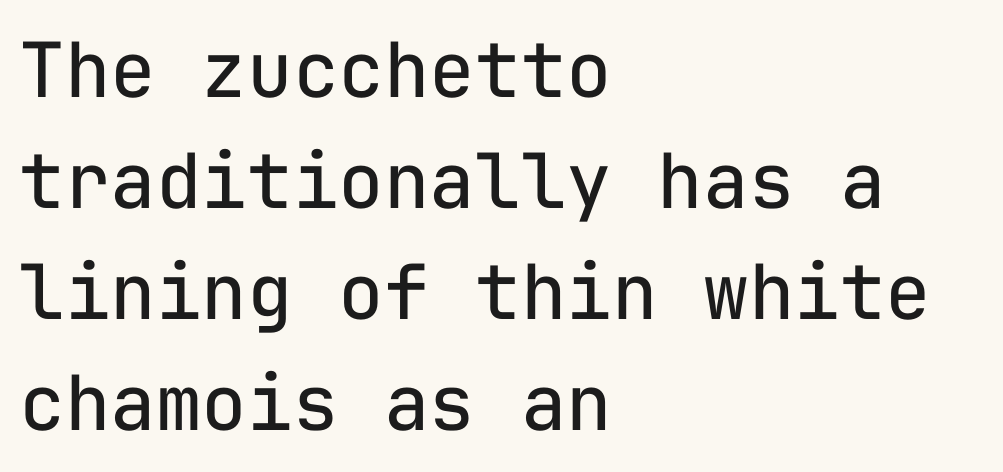
Q: Is the text bold? A: No.
Q: Is the text italic (slanted)? A: No, it is upright.
Q: Is the typeface a serif or a sans-serif typeface? A: Sans-serif.
Q: Is the text underlined? A: No.
Q: How is the paragraph aligned? A: Left-aligned.
Q: Is the spacing between letters normal or unusually wide? A: Normal.
Q: Is the spacing between lines tight, normal or loose? A: Normal.
Q: Width (condensed, normal, or wide)? A: Normal.
Q: Stroke contrast? A: Low.
Q: x-height? A: Medium.
Q: Monospaced? A: Yes.
